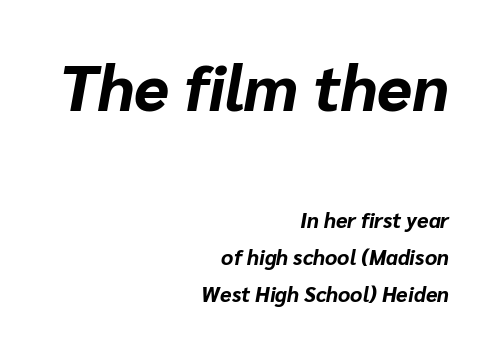
A flush-right, rag-left setting is used for this passage. Varying glyph widths throughout — classic text-font behaviour. Weight: bold. These lines were composed using italics. Nothing unusual about the tracking: characters are spaced as the font intends.
